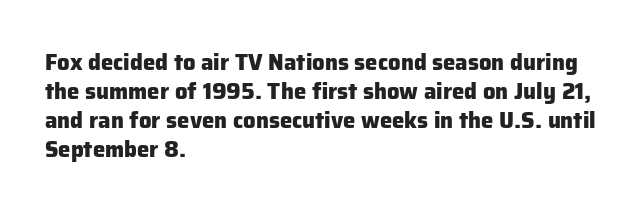
{"italic": "no", "bold": "yes", "underline": "no", "align": "left", "line_spacing": "normal", "line_spacing_ratio": 1.32, "letter_spacing": "normal", "letter_spacing_em": 0.0, "glyph_px": 22}
